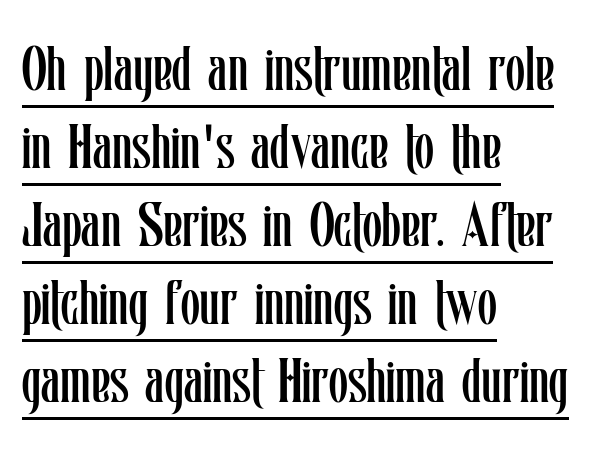
Q: Is the text bold? A: No.
Q: Is the text italic (slanted)? A: No, it is upright.
Q: Is the text underlined? A: Yes.
Q: How is the paragraph aligned? A: Left-aligned.
Q: Is the spacing between letters normal or unusually wide? A: Normal.
Q: Is the spacing between lines tight, normal or loose? A: Normal.
Q: Width (condensed, normal, or wide)? A: Condensed.
Q: Stroke contrast? A: Low.
Q: x-height? A: Medium.
Q: Monospaced? A: No.
